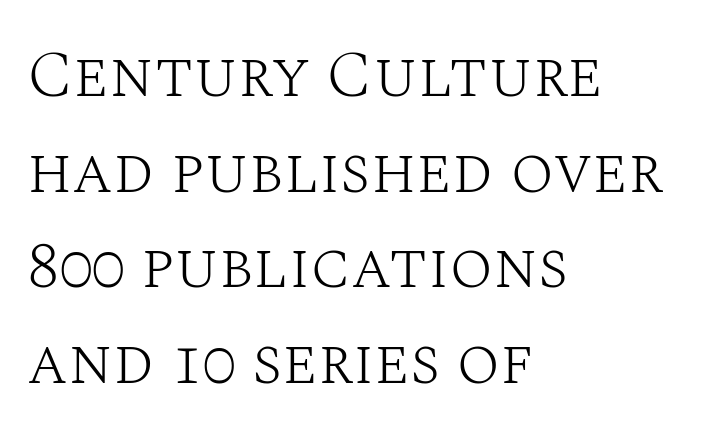
Vertical stems look standard width or narrower in stroke. A typesetter would label this face a serif. Observe the ordinary spacing: letters are neighbours, not strangers. Which margin do the lines hug? The left one — the right edge is uneven.
